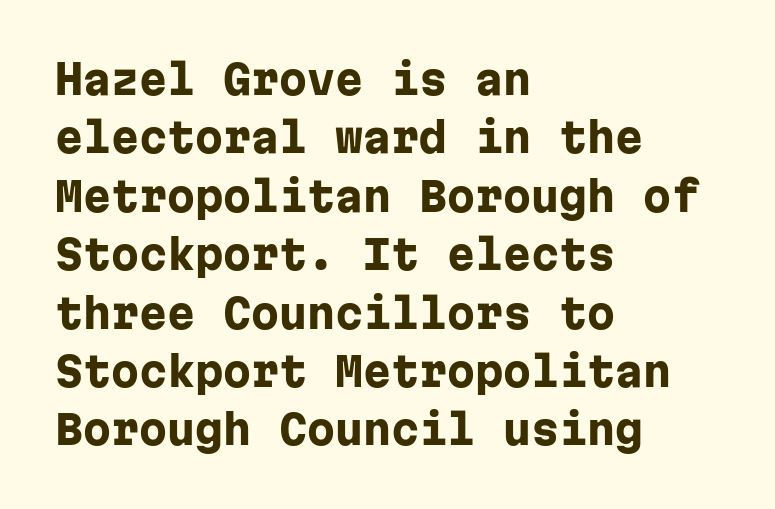
Q: Is the text bold? A: Yes.
Q: Is the text italic (slanted)? A: No, it is upright.
Q: Is the typeface a serif or a sans-serif typeface? A: Sans-serif.
Q: Is the text underlined? A: No.
Q: How is the paragraph aligned? A: Left-aligned.
Q: Is the spacing between letters normal or unusually wide? A: Normal.
Q: Is the spacing between lines tight, normal or loose? A: Normal.
Q: Width (condensed, normal, or wide)? A: Normal.
Q: Stroke contrast? A: Low.
Q: x-height? A: Medium.
Q: Monospaced? A: Yes.
